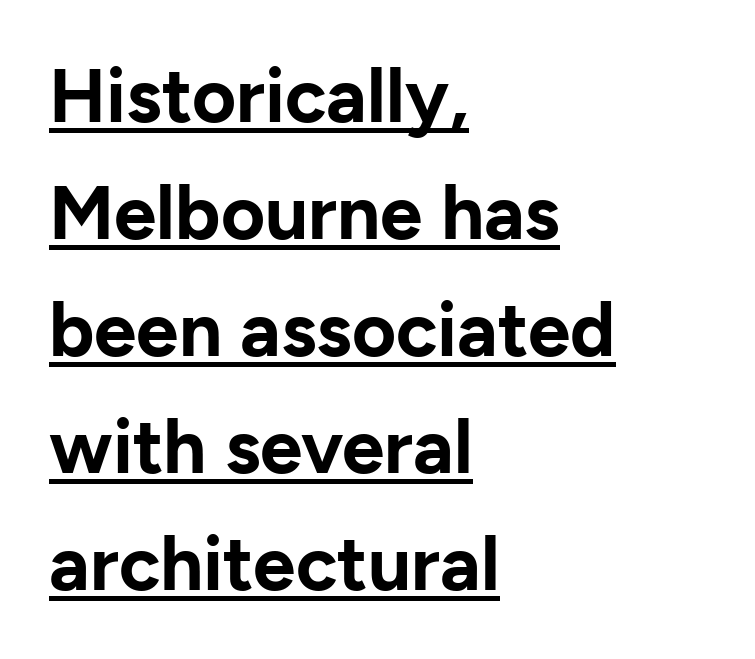
The image shows 76 px bold sans-serif type, upright; set left-aligned, normal line spacing (1.54x), normal letter spacing, underlined; low stroke contrast and a medium x-height.
